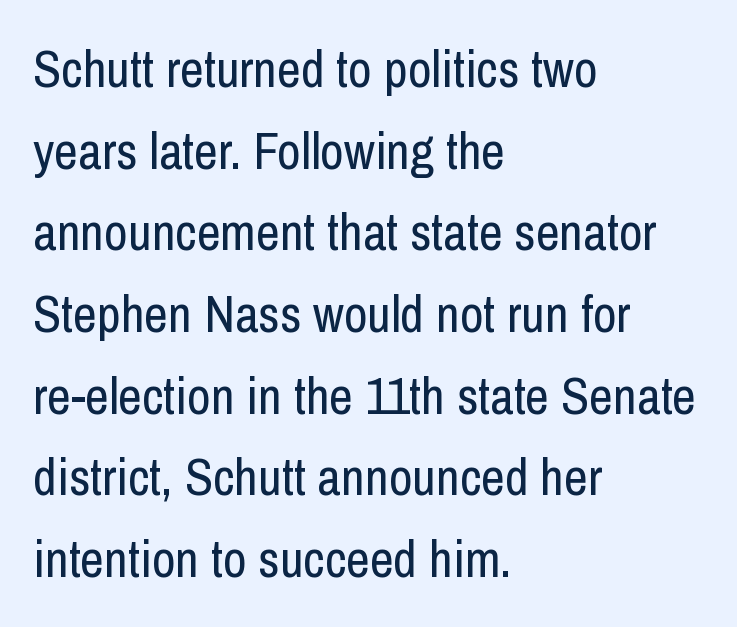
{"serif": "no", "italic": "no", "bold": "no", "weight": "regular", "width": "condensed", "stroke_contrast": "low", "x_height": "medium", "monospaced": "no", "underline": "no", "align": "left", "line_spacing": "normal", "line_spacing_ratio": 1.57, "letter_spacing": "normal", "letter_spacing_em": 0.0, "glyph_px": 52}
